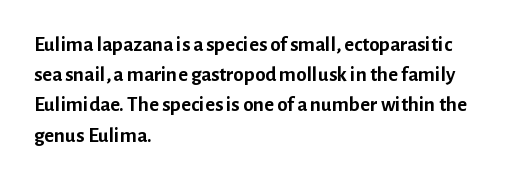
Emphasis by weight is at full strength: bold. Compared with typical body copy, the letter spacing here is the same. The passage shown is not underscored anywhere. Each new line begins a customary step beneath the previous one.
